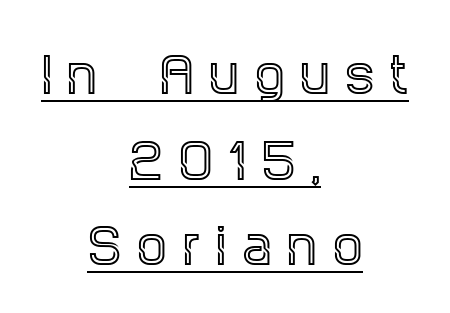
The image shows 47 px condensed serif type, upright; set centered, line spacing 1.82x, unusually wide letter spacing (+0.34 em), underlined; a large x-height.
